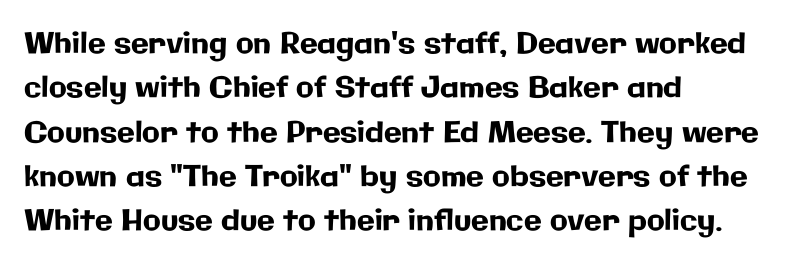
Posture: straight, roman, zero tilt. All the whitespace from short lines collects on the right. Bare-footed words on every line. Summary of vertical rhythm: regular, with standard interline spacing. Looks like regular typesetting: each glyph gets only the width it needs.
